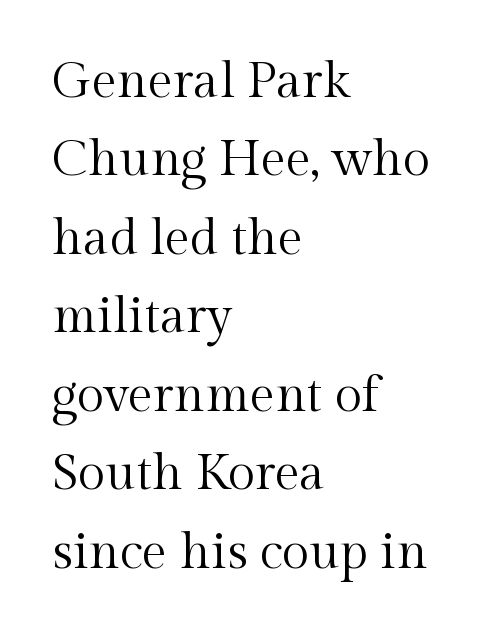
The image shows 50 px regular-weight serif type, upright; set left-aligned, normal line spacing (1.57x), normal letter spacing, not underlined; a medium x-height.
